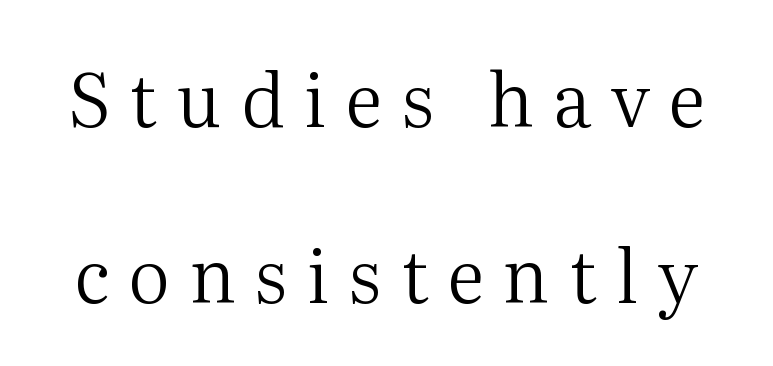
Q: Is the text bold? A: No.
Q: Is the text italic (slanted)? A: No, it is upright.
Q: Is the typeface a serif or a sans-serif typeface? A: Serif.
Q: Is the text underlined? A: No.
Q: Is the spacing between letters normal or unusually wide? A: Unusually wide.
Q: Is the spacing between lines tight, normal or loose? A: Loose.
Q: Width (condensed, normal, or wide)? A: Normal.
Q: Stroke contrast? A: Medium.
Q: x-height? A: Medium.
Q: Monospaced? A: No.
